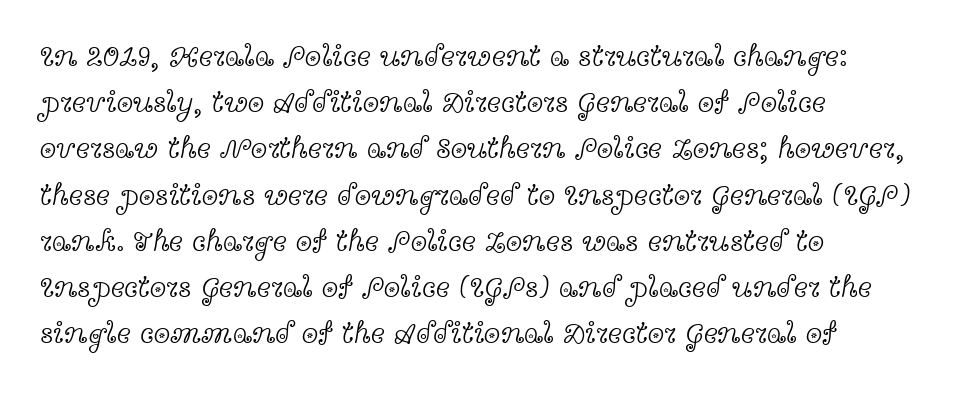
{"serif": "yes", "italic": "no", "bold": "no", "weight": "light", "width": "wide", "x_height": "medium", "monospaced": "no", "underline": "no", "align": "left", "line_spacing": "normal", "line_spacing_ratio": 1.54, "letter_spacing": "normal", "letter_spacing_em": 0.0, "glyph_px": 30}
